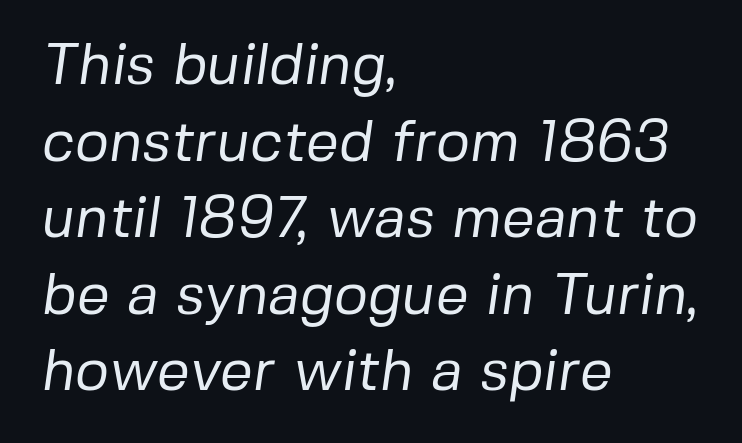
The image shows 58 px regular-weight sans-serif type; set left-aligned, normal line spacing (1.32x), normal letter spacing, not underlined; low stroke contrast and a medium x-height.
